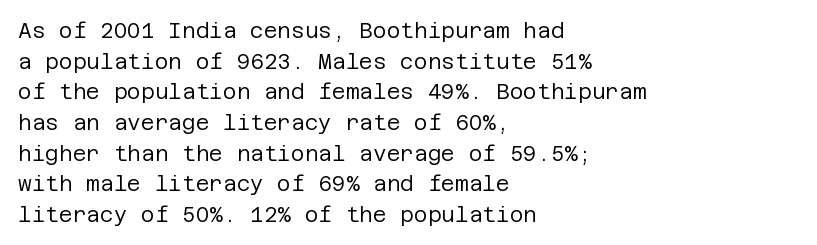
The image shows 21 px text type, upright; set left-aligned, normal line spacing (1.46x), normal letter spacing, not underlined.
